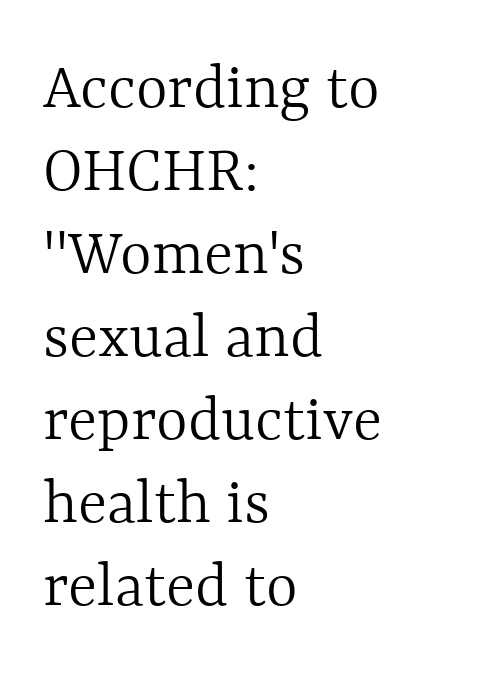
The image shows 68 px light type, upright; set left-aligned, line spacing 1.22x, normal letter spacing, not underlined; a medium x-height.
